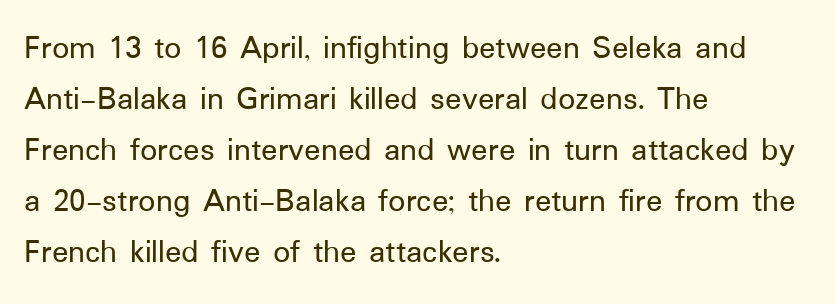
{"serif": "no", "italic": "no", "width": "normal", "stroke_contrast": "low", "x_height": "medium", "monospaced": "no", "underline": "no", "align": "left", "line_spacing": "normal", "line_spacing_ratio": 1.5, "letter_spacing": "normal", "letter_spacing_em": 0.0, "glyph_px": 34}
